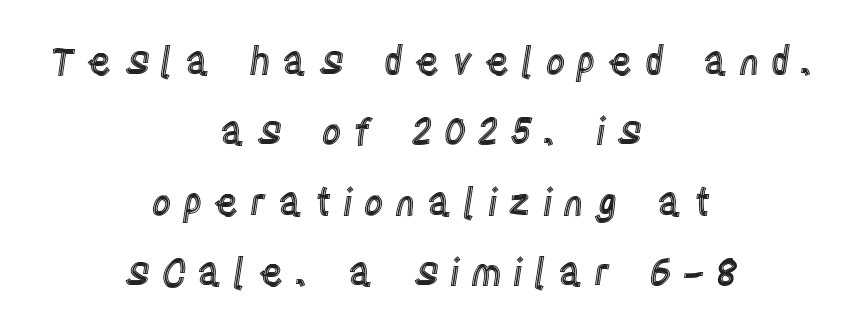
Each line is balanced around a shared central axis. Looks like regular typesetting: each glyph gets only the width it needs. The passage shown has open, widely tracked lettering throughout. Letters rest on an invisible, unmarked baseline.
